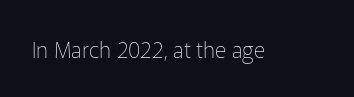
Q: Is the text bold? A: No.
Q: Is the text italic (slanted)? A: No, it is upright.
Q: Is the text underlined? A: No.
Q: Is the spacing between letters normal or unusually wide? A: Normal.
